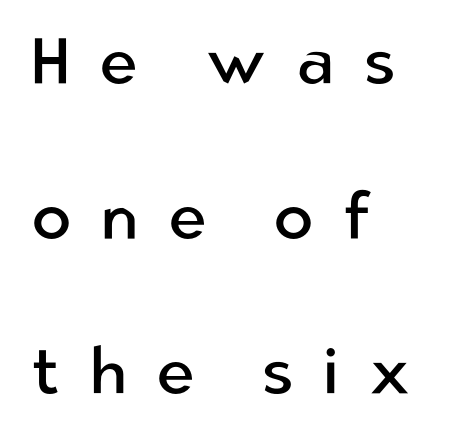
Display-style spreading of the glyphs; the letterfit is very open. A typesetter would label this face a sans. Check under the words: just untouched page. Baseline-to-baseline distance is far greater than the letter height. Varying glyph widths throughout — classic text-font behaviour. Counters stay open thanks to moderate or lighter strokes.
